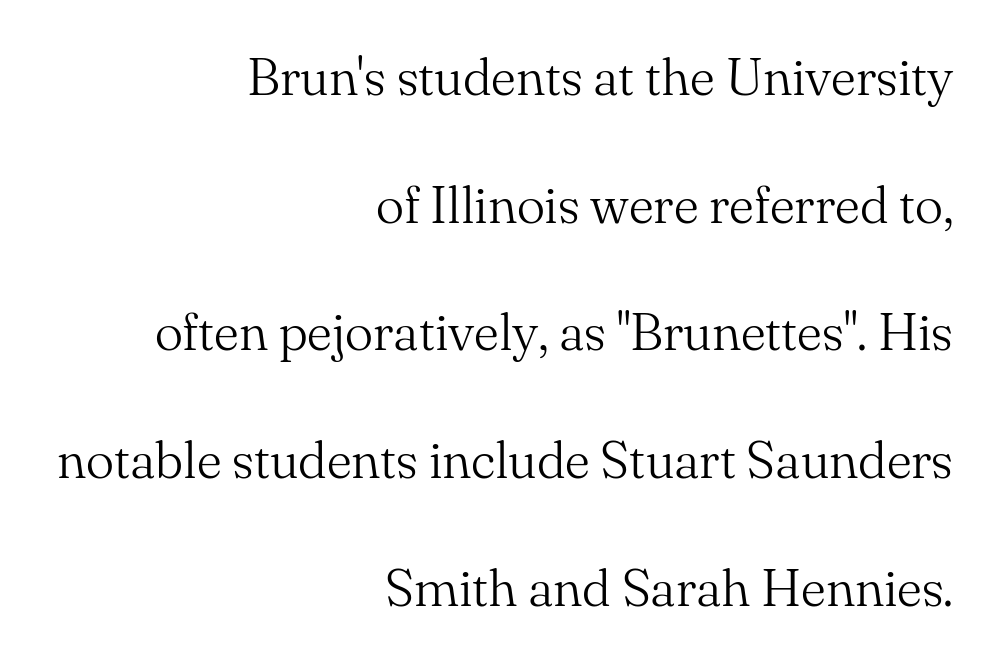
Horizontal alignment here is rightward, an uncommon choice for prose. Small tapered or slab feet sit at the stroke ends, so this counts as serif. The letters sit at their default tracking, neither squeezed nor spread. No chunkiness to these letters — they're not bold.
